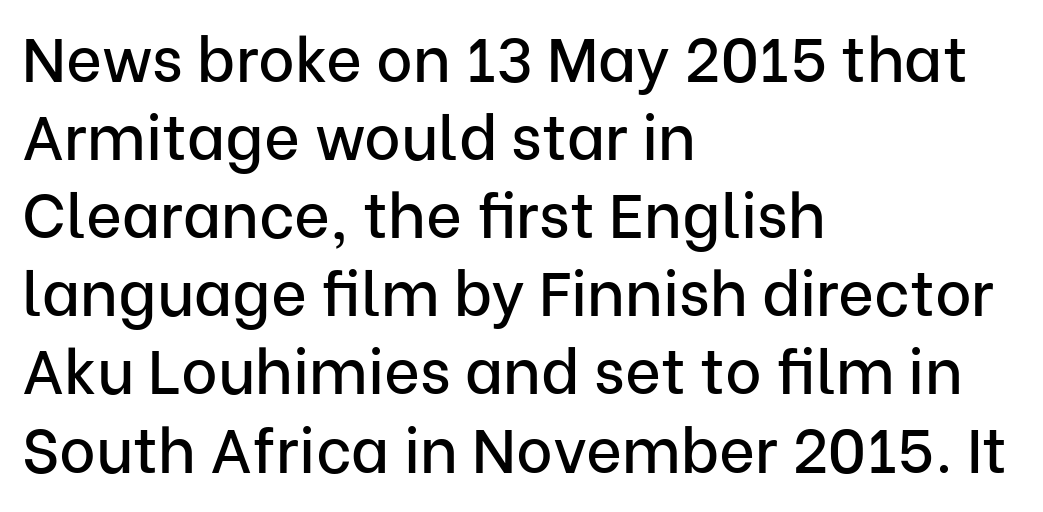
The image shows 62 px sans-serif type, upright; set left-aligned, normal line spacing (1.26x), normal letter spacing, not underlined; low stroke contrast and a medium x-height.
